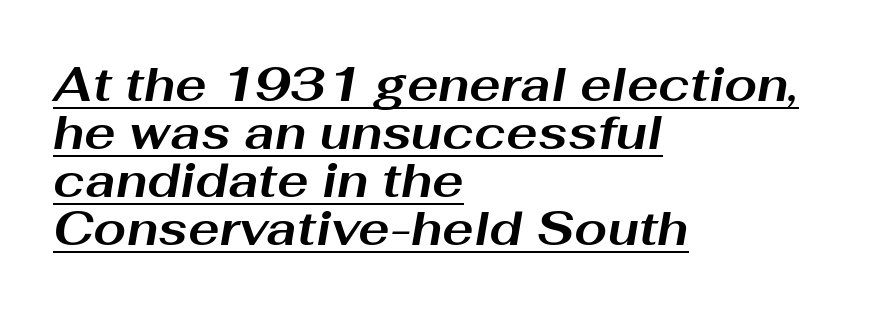
Compared with a centered layout, this one pins lines to the left instead. Looks like regular typesetting: each glyph gets only the width it needs. Rows of type sit shoulder to shoulder in the vertical direction. Each word holds together tightly as a unit, with standard inter-letter gaps.
